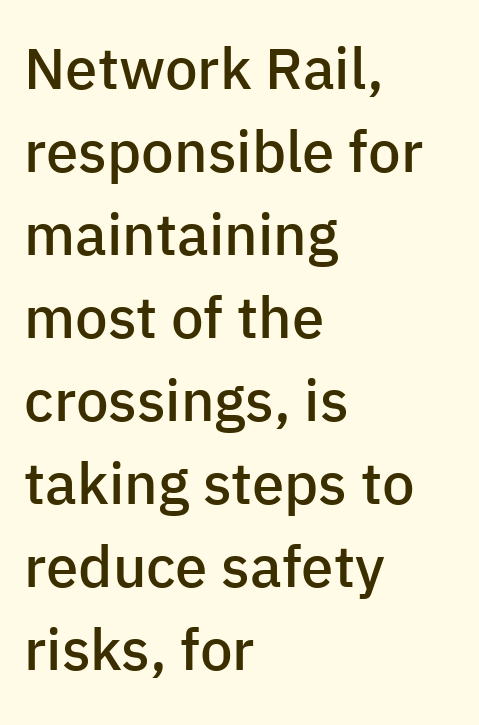
Q: Is the text bold? A: Semi-bold.
Q: Is the text italic (slanted)? A: No, it is upright.
Q: Is the typeface a serif or a sans-serif typeface? A: Sans-serif.
Q: Is the text underlined? A: No.
Q: How is the paragraph aligned? A: Left-aligned.
Q: Is the spacing between letters normal or unusually wide? A: Normal.
Q: Is the spacing between lines tight, normal or loose? A: Normal.
Q: Width (condensed, normal, or wide)? A: Normal.
Q: Stroke contrast? A: Low.
Q: x-height? A: Medium.
Q: Monospaced? A: No.
